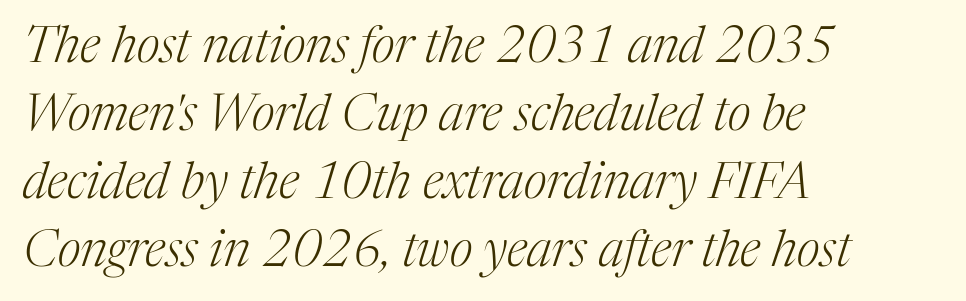
Horizontally, the lines are justified to the leading edge only. Notice how the stems are inclined rather than vertical — that's the hallmark of italics. How are the letters spaced? Ordinarily, with no added tracking. Varying glyph widths throughout — classic text-font behaviour. Honestly, the row spacing looks completely unremarkable.
